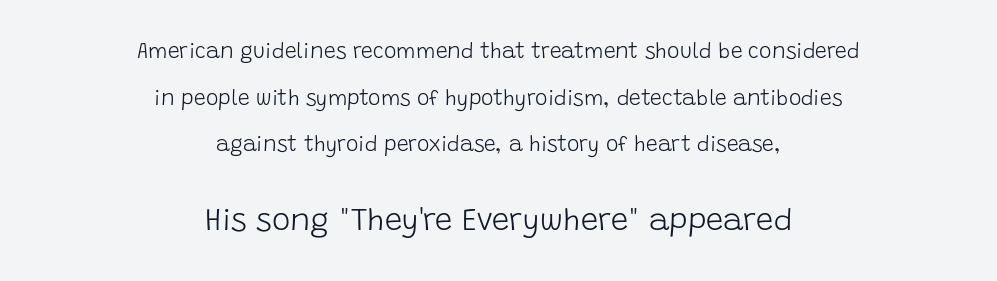
{"serif": "no", "italic": "no", "bold": "no", "weight": "light", "width": "normal", "stroke_contrast": "low", "x_height": "large", "monospaced": "no", "underline": "no", "align": "center", "line_spacing": "loose", "line_spacing_ratio": 2.22, "letter_spacing": "normal", "letter_spacing_em": 0.0, "larger_block": "second", "size_ratio": 1.48, "glyph_px": 31}
